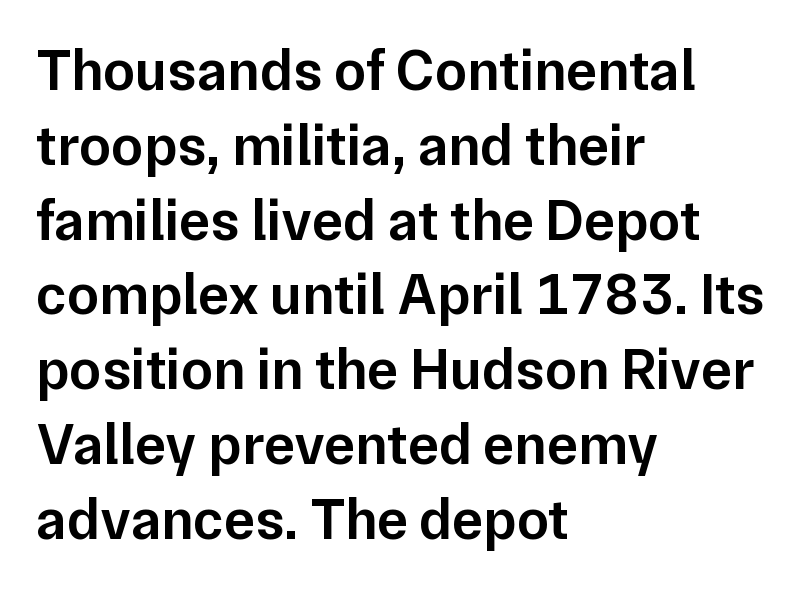
{"serif": "no", "italic": "no", "bold": "semi", "weight": "semibold", "width": "normal", "stroke_contrast": "low", "x_height": "medium", "monospaced": "no", "underline": "no", "align": "left", "line_spacing": "normal", "line_spacing_ratio": 1.29, "letter_spacing": "normal", "letter_spacing_em": 0.0, "glyph_px": 58}
